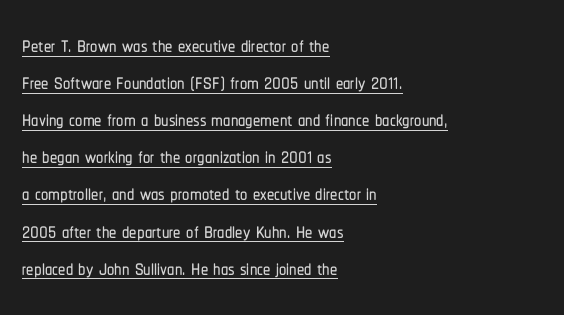
{"serif": "no", "italic": "no", "width": "condensed", "stroke_contrast": "low", "x_height": "medium", "monospaced": "no", "underline": "yes", "align": "left", "line_spacing": "normal", "line_spacing_ratio": 1.28, "letter_spacing": "normal", "letter_spacing_em": 0.0, "glyph_px": 29}
